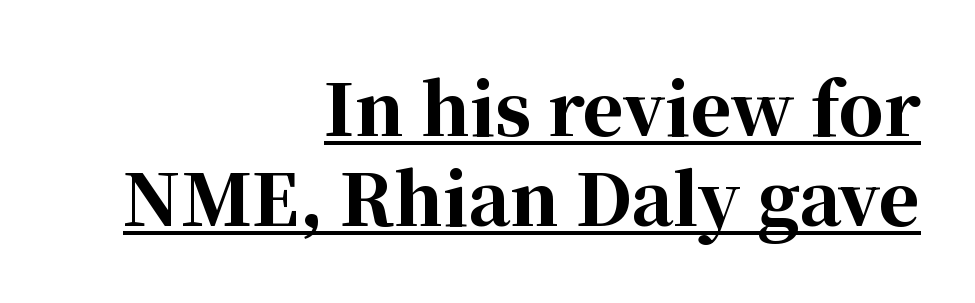
The image shows 70 px bold serif type, upright; set right-aligned, normal line spacing (1.29x), normal letter spacing, underlined; high stroke contrast and a medium x-height.
